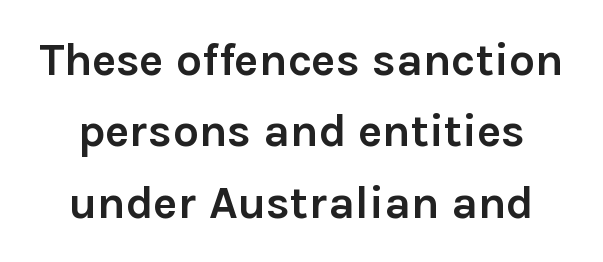
Q: Is the text bold? A: Yes.
Q: Is the text italic (slanted)? A: No, it is upright.
Q: Is the typeface a serif or a sans-serif typeface? A: Sans-serif.
Q: Is the text underlined? A: No.
Q: Is the spacing between letters normal or unusually wide? A: Normal.
Q: Is the spacing between lines tight, normal or loose? A: Normal.
Q: Width (condensed, normal, or wide)? A: Normal.
Q: x-height? A: Medium.
Q: Monospaced? A: No.
